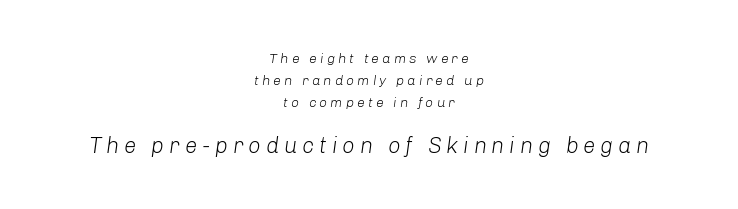
The block sitting lower on the canvas is the one with enlarged characters. This rendering widens character spacing well past its baseline value. Style check: oblique. The strip under each line holds only bare page.
